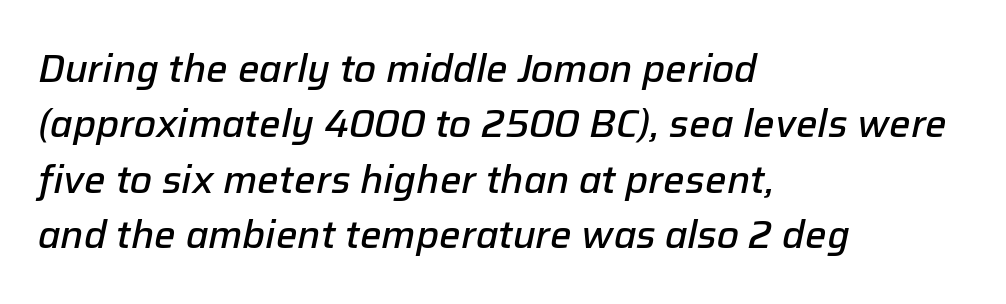
{"italic": "yes", "lean": "right", "slant_degrees": 12, "bold": "semi", "weight": "semibold", "width": "normal", "stroke_contrast": "low", "x_height": "medium", "monospaced": "no", "underline": "no", "align": "left", "line_spacing": "normal", "line_spacing_ratio": 1.46, "letter_spacing": "normal", "letter_spacing_em": 0.0, "glyph_px": 38}
